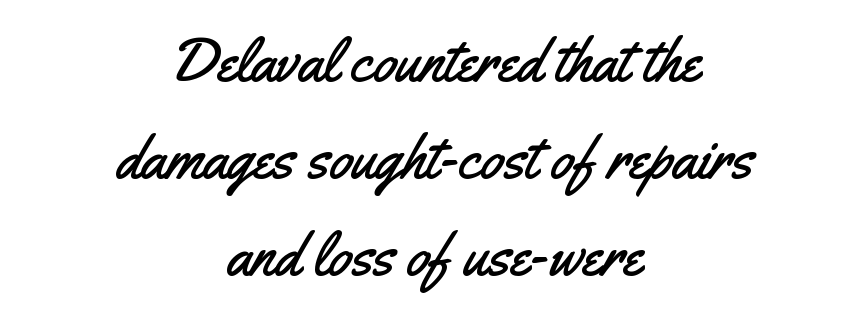
Q: Is the text italic (slanted)? A: Yes.
Q: Is the typeface a serif or a sans-serif typeface? A: Sans-serif.
Q: Is the text underlined? A: No.
Q: How is the paragraph aligned? A: Centered.
Q: Is the spacing between letters normal or unusually wide? A: Normal.
Q: Is the spacing between lines tight, normal or loose? A: Normal.
Q: Width (condensed, normal, or wide)? A: Condensed.
Q: Stroke contrast? A: Medium.
Q: x-height? A: Small.
Q: Monospaced? A: No.
